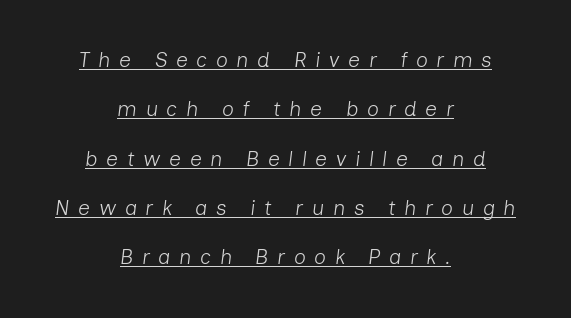
{"italic": "yes", "lean": "right", "slant_degrees": 7, "bold": "no", "underline": "yes", "align": "center", "line_spacing": "loose", "line_spacing_ratio": 2.35, "letter_spacing": "wide", "letter_spacing_em": 0.41, "glyph_px": 21}
